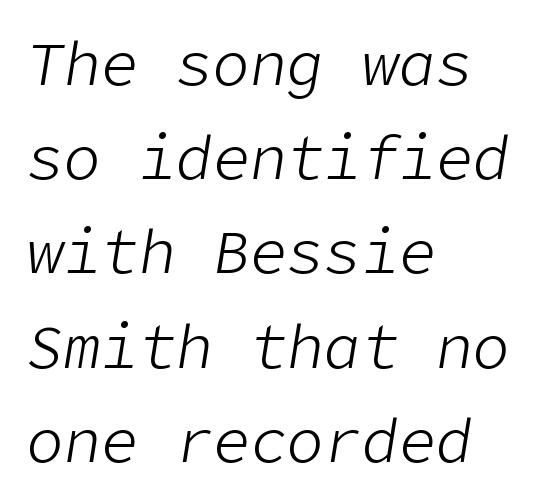
{"italic": "yes", "lean": "right", "slant_degrees": 9, "bold": "no", "weight": "light", "width": "normal", "stroke_contrast": "low", "x_height": "medium", "underline": "no", "align": "left", "line_spacing": "normal", "line_spacing_ratio": 1.52, "letter_spacing": "normal", "letter_spacing_em": 0.0, "glyph_px": 62}
